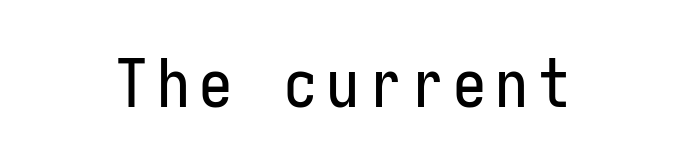
Does the type have serifs? No, each stem ends abruptly. Every character sits straight up, as roman type does. No word sits above an underline.
